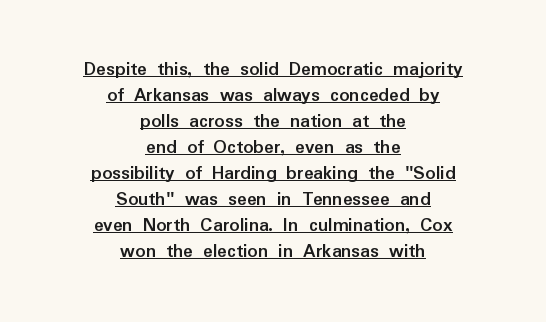
Every letter is thick-stroked: bold, no question. These characters rest on top of a visible drawn line. These lines stack symmetrically, like a column narrowing and widening about its center. This sample keeps an unexceptional amount of space between lines.
